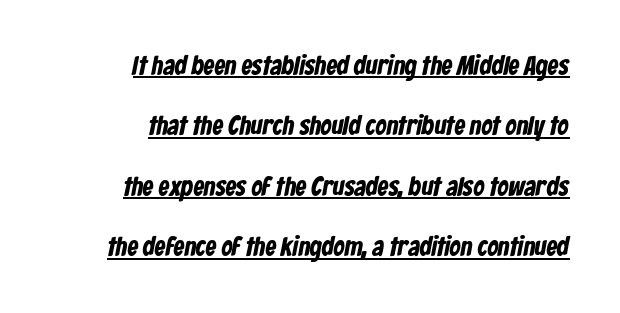
{"bold": "yes", "underline": "yes", "align": "right", "line_spacing": "loose", "line_spacing_ratio": 2.24, "letter_spacing": "normal", "letter_spacing_em": 0.0, "glyph_px": 27}
